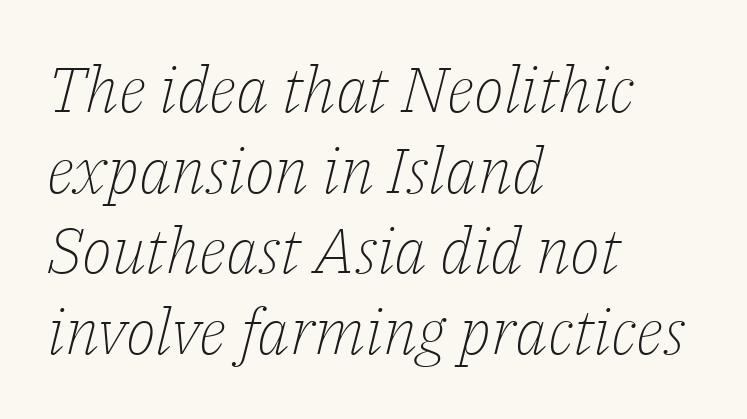
{"serif": "yes", "italic": "yes", "lean": "right", "slant_degrees": 14, "bold": "no", "weight": "light", "width": "normal", "stroke_contrast": "low", "x_height": "medium", "monospaced": "no", "underline": "no", "align": "left", "line_spacing": "normal", "line_spacing_ratio": 1.28, "letter_spacing": "normal", "letter_spacing_em": 0.0, "glyph_px": 63}
